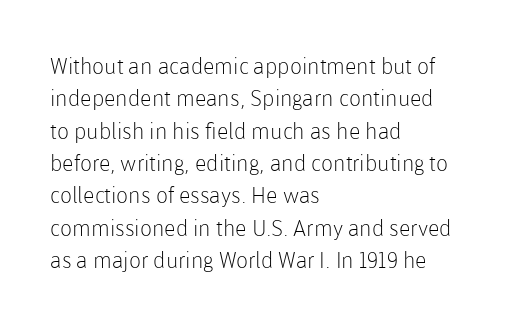
Q: Is the text bold? A: No.
Q: Is the text italic (slanted)? A: No, it is upright.
Q: Is the text underlined? A: No.
Q: How is the paragraph aligned? A: Left-aligned.
Q: Is the spacing between letters normal or unusually wide? A: Normal.
Q: Is the spacing between lines tight, normal or loose? A: Normal.
